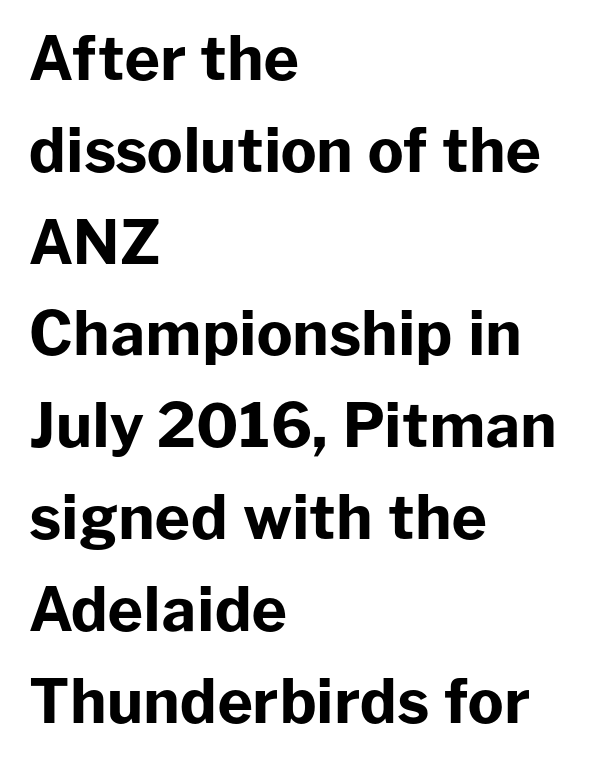
The image shows 60 px bold sans-serif type, upright; set left-aligned, normal line spacing (1.53x), normal letter spacing, not underlined; low stroke contrast and a medium x-height.
